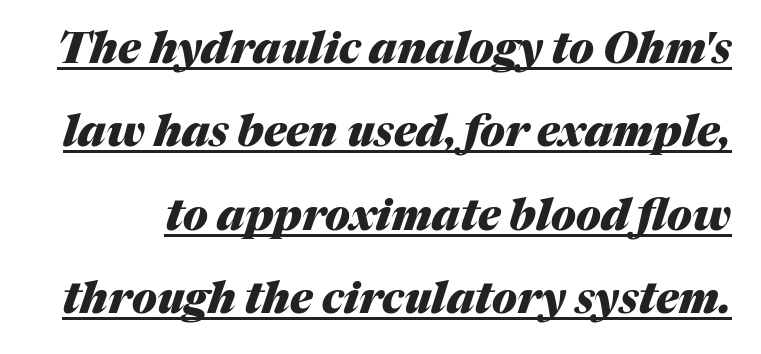
Q: Is the text bold? A: Yes.
Q: Is the text italic (slanted)? A: Yes, it leans right by about 17 degrees.
Q: Is the text underlined? A: Yes.
Q: Is the spacing between letters normal or unusually wide? A: Normal.
Q: Is the spacing between lines tight, normal or loose? A: Loose.
Q: Width (condensed, normal, or wide)? A: Normal.
Q: Stroke contrast? A: Medium.
Q: x-height? A: Medium.
Q: Monospaced? A: No.
